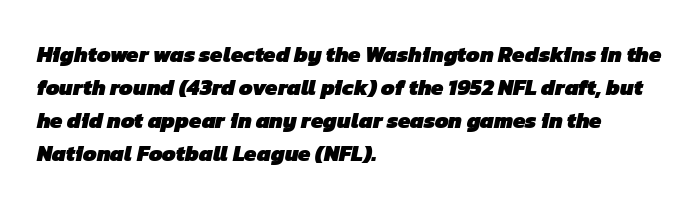
The image shows 22 px bold type; set left-aligned, normal line spacing (1.5x), normal letter spacing, not underlined.
